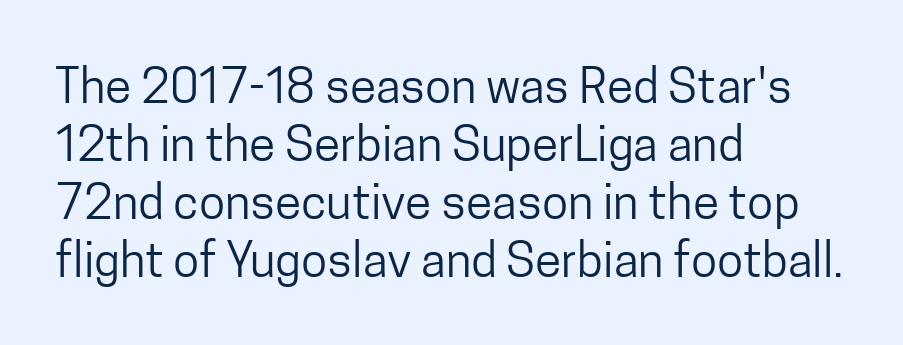
The image shows 48 px regular-weight, condensed sans-serif type, upright; set left-aligned, line spacing 1.21x, normal letter spacing, not underlined; low stroke contrast and a medium x-height.
